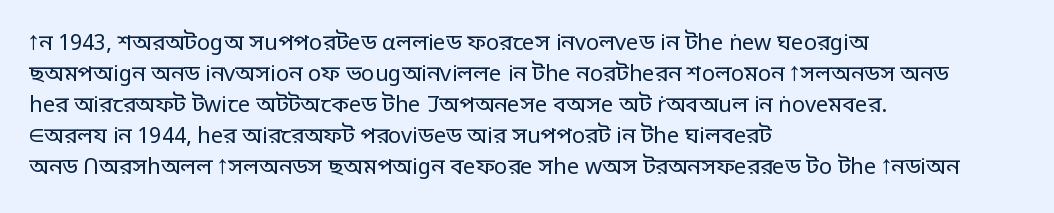
Q: Is the text bold? A: No.
Q: Is the text italic (slanted)? A: No, it is upright.
Q: Is the text underlined? A: No.
Q: How is the paragraph aligned? A: Left-aligned.
Q: Is the spacing between letters normal or unusually wide? A: Normal.
Q: Is the spacing between lines tight, normal or loose? A: Normal.
